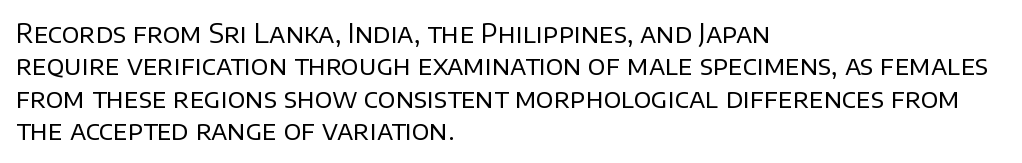
The image shows 26 px text type, upright; set left-aligned, normal line spacing (1.25x), normal letter spacing, not underlined.
